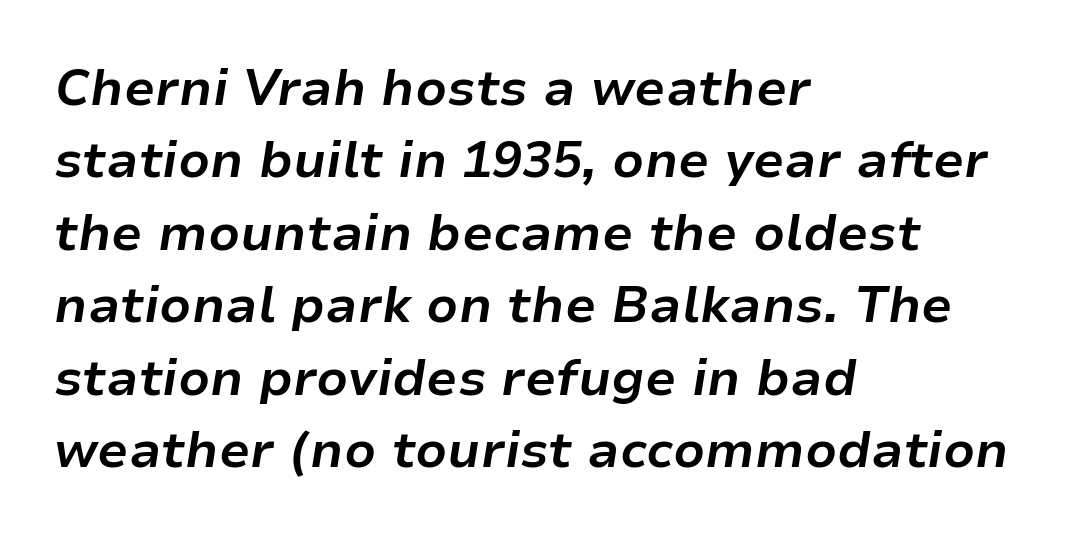
The whole block is typeset with a tilt. Emphasis by weight is at full strength: bold. The line-height multiplier appears to be the usual default. Where is the straight margin? On the left. Varying glyph widths throughout — classic text-font behaviour. A clean baseline with only descenders dipping below it.
